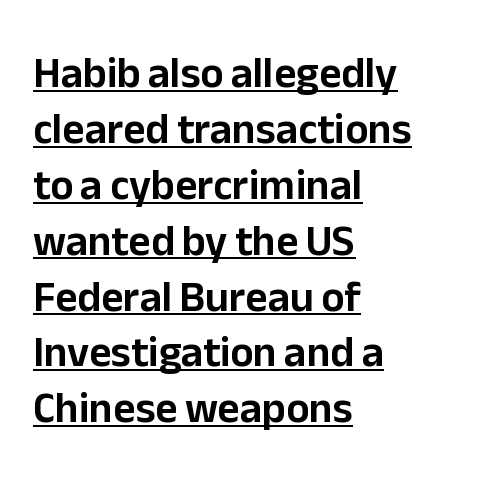
The image shows 43 px sans-serif type, upright; set left-aligned, normal line spacing (1.3x), normal letter spacing, underlined; low stroke contrast and a medium x-height.
